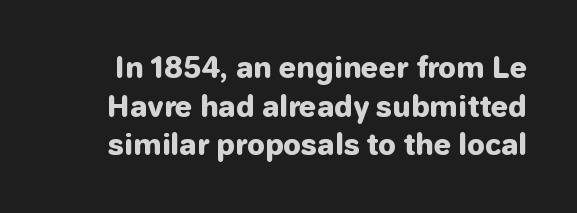
Short note: letters normally spaced. Summary of weight: heavy, a full bold. Designer's note — italics off, roman on. These lines are rendered in a variable-pitch font. The rendering uses a moderate line-height, typical for paragraphs. Beneath every word, the page is bare.
